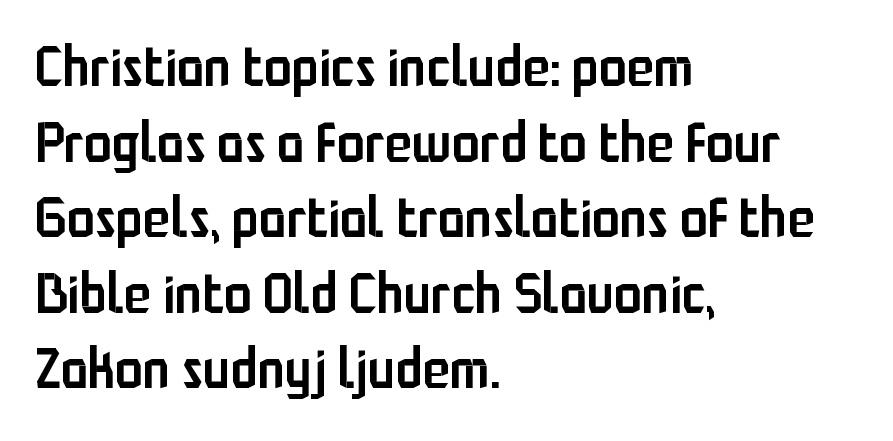
Q: Is the text bold? A: Semi-bold.
Q: Is the text italic (slanted)? A: No, it is upright.
Q: Is the typeface a serif or a sans-serif typeface? A: Sans-serif.
Q: Is the text underlined? A: No.
Q: How is the paragraph aligned? A: Left-aligned.
Q: Is the spacing between letters normal or unusually wide? A: Normal.
Q: Is the spacing between lines tight, normal or loose? A: Normal.
Q: Width (condensed, normal, or wide)? A: Condensed.
Q: Stroke contrast? A: Low.
Q: x-height? A: Medium.
Q: Monospaced? A: No.
